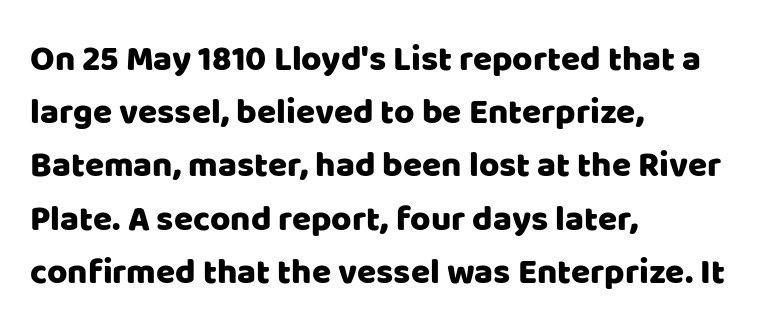
Q: Is the text italic (slanted)? A: No, it is upright.
Q: Is the typeface a serif or a sans-serif typeface? A: Sans-serif.
Q: Is the text underlined? A: No.
Q: How is the paragraph aligned? A: Left-aligned.
Q: Is the spacing between letters normal or unusually wide? A: Normal.
Q: Is the spacing between lines tight, normal or loose? A: Normal.
Q: Width (condensed, normal, or wide)? A: Normal.
Q: Stroke contrast? A: Low.
Q: x-height? A: Large.
Q: Monospaced? A: No.
